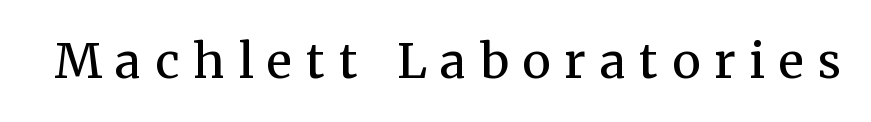
The image shows 48 px regular-weight serif type, upright; set unusually wide letter spacing (+0.29 em), not underlined; medium stroke contrast and a medium x-height.
